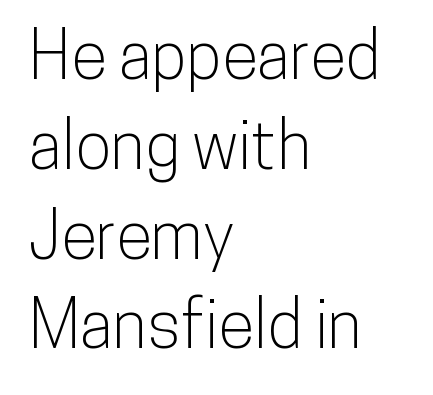
The image shows 66 px condensed sans-serif type, upright; set left-aligned, normal line spacing (1.36x), normal letter spacing, not underlined; low stroke contrast and a medium x-height.
